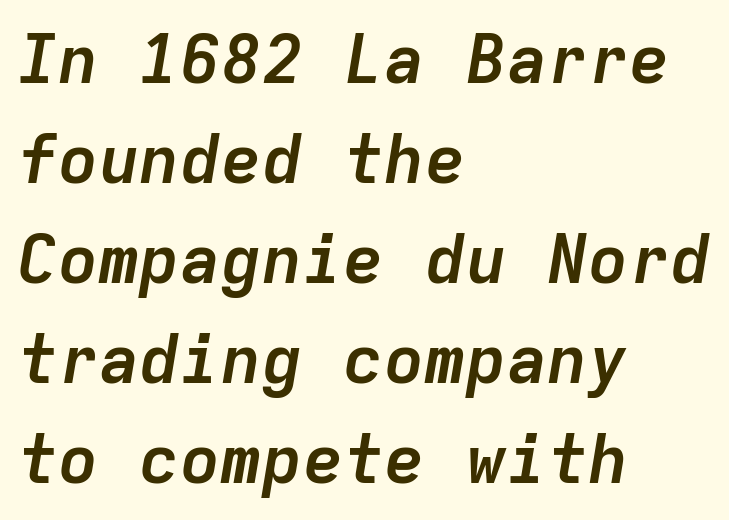
Q: Is the text bold? A: Yes.
Q: Is the text italic (slanted)? A: Yes, it leans right by about 9 degrees.
Q: Is the text underlined? A: No.
Q: How is the paragraph aligned? A: Left-aligned.
Q: Is the spacing between letters normal or unusually wide? A: Normal.
Q: Is the spacing between lines tight, normal or loose? A: Normal.
Q: Width (condensed, normal, or wide)? A: Normal.
Q: Stroke contrast? A: Low.
Q: x-height? A: Medium.
Q: Monospaced? A: Yes.
